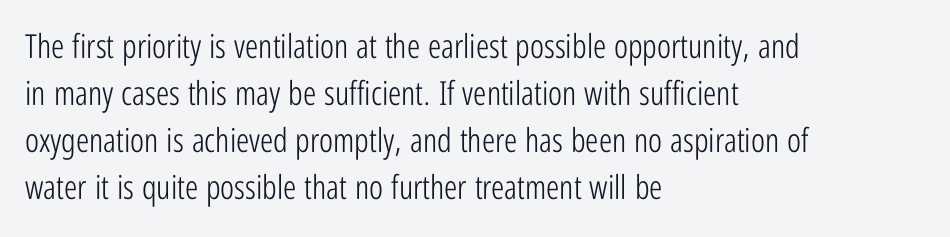
{"serif": "no", "italic": "no", "bold": "no", "weight": "light", "width": "condensed", "stroke_contrast": "low", "x_height": "medium", "monospaced": "no", "underline": "no", "align": "left", "line_spacing": "normal", "line_spacing_ratio": 1.42, "letter_spacing": "normal", "letter_spacing_em": 0.0, "glyph_px": 33}
